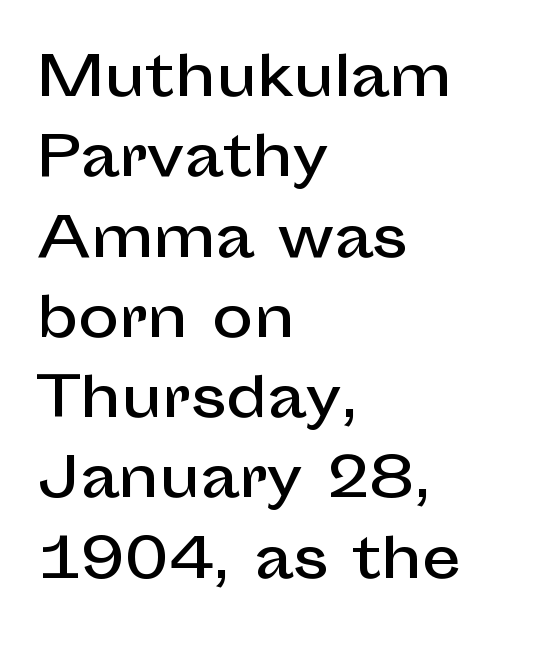
The passage shown has conventional tracking throughout. You could not count columns in this text — the font is proportionally spaced. Serifs: no, the terminals of the letterforms are clean. Line starts are locked; line ends wander.
